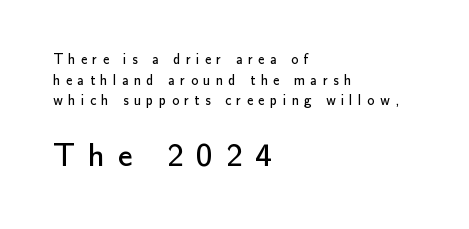
Lines of text with bare space underneath. Is this a heavy cut? Hardly; it is regular or lighter. The passage shown is typeset with a sans-serif family. Leftover space on each line is placed entirely after the last word. The block of text has a typical density, with ordinary space between rows. The letters advance in unequal steps, a hallmark of proportional type.
